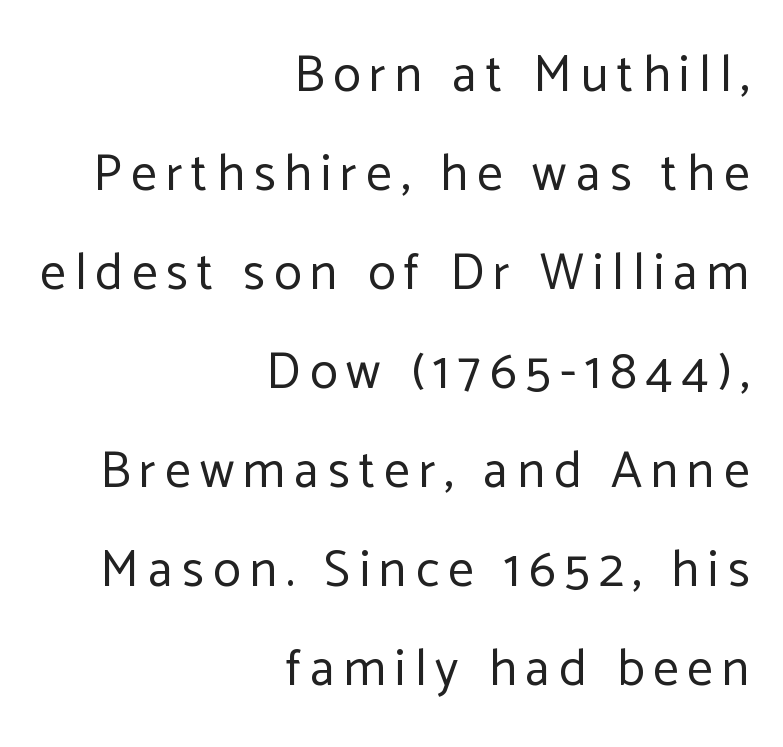
The image shows 51 px regular-weight sans-serif type, upright; set right-aligned, loose line spacing (1.94x), not underlined; low stroke contrast and a medium x-height.
